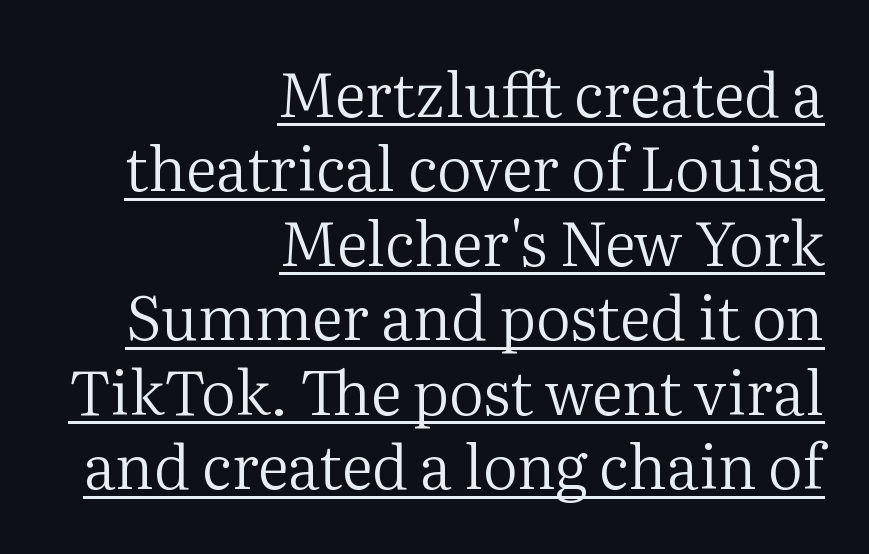
Is this a fixed-width face? No — the glyphs have proportional, varying widths. Caption: standard tracking, unaltered. Vertical strokes here are truly vertical. No heavy texture on the line: the type isn't bold.
